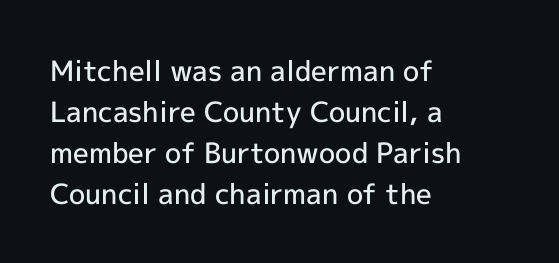
Spacing verdict: proportional, widths tailored to each character. The face used here is a semibold: visibly heavier than regular, lighter than bold. Is this a sans? Yes — the strokes have no serifs. Whoever set this chose a conventional vertical rhythm. The paragraph has a hard left edge and a soft right edge. Does extra space separate the letters? No, they use regular spacing.
